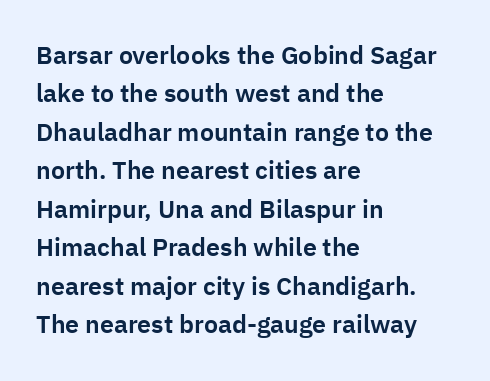
These lines stack with their left ends in a neat column. This is the regular roman posture of the typeface. Leading matches the norm, producing a regular column. No extra tracking has been applied to these lines. Type without underlining.
